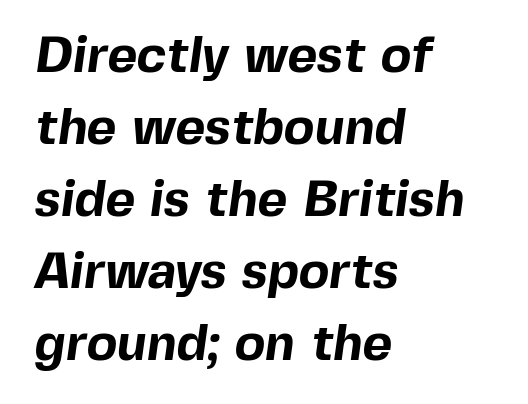
{"serif": "no", "bold": "yes", "weight": "bold", "width": "normal", "x_height": "medium", "monospaced": "no", "underline": "no", "align": "left", "line_spacing": "normal", "line_spacing_ratio": 1.41, "letter_spacing": "normal", "letter_spacing_em": 0.0, "glyph_px": 51}
